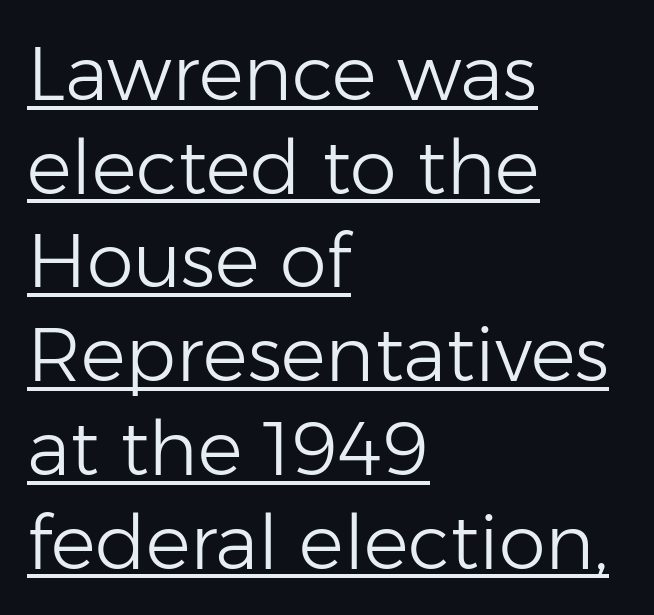
{"serif": "no", "italic": "no", "bold": "no", "weight": "light", "width": "normal", "stroke_contrast": "low", "x_height": "medium", "monospaced": "no", "underline": "yes", "align": "left", "line_spacing": "normal", "line_spacing_ratio": 1.25, "letter_spacing": "normal", "letter_spacing_em": 0.0, "glyph_px": 75}
